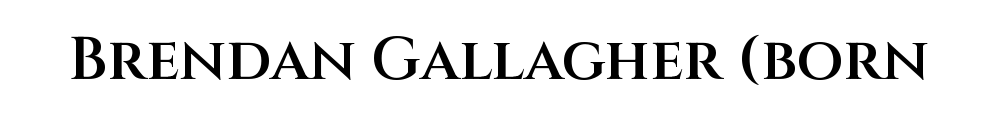
On the weight axis this lands at semibold, roughly 600. Characters follow at the spacing the type designer built in. A typesetter would call this proportional, since set widths differ per character. It's the straight-up-and-down kind of type. Descenders hang freely into open space.
